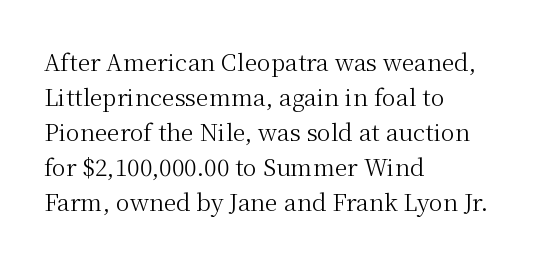
Weight: not bold — regular or lighter. The typesetter chose a ragged-right arrangement here. Each new line begins a customary step beneath the previous one. You could call the tracking neutral — neither tight nor loose. Only glyphs here, with clear space below each row. You can tell it's not italic because the verticals are truly vertical.
